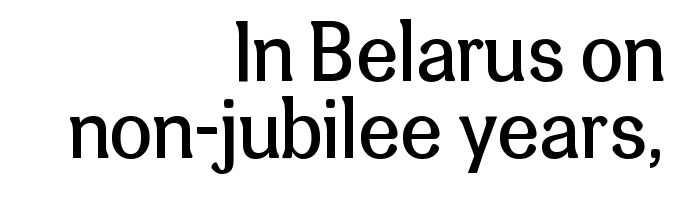
Q: Is the text bold? A: No.
Q: Is the text italic (slanted)? A: No, it is upright.
Q: Is the typeface a serif or a sans-serif typeface? A: Sans-serif.
Q: Is the text underlined? A: No.
Q: How is the paragraph aligned? A: Right-aligned.
Q: Is the spacing between letters normal or unusually wide? A: Normal.
Q: Is the spacing between lines tight, normal or loose? A: Tight.
Q: Width (condensed, normal, or wide)? A: Normal.
Q: Stroke contrast? A: Low.
Q: x-height? A: Medium.
Q: Monospaced? A: No.
